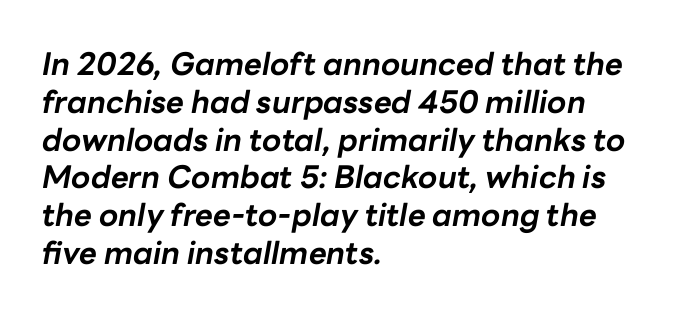
{"italic": "yes", "lean": "right", "slant_degrees": 10, "bold": "yes", "weight": "bold", "width": "normal", "stroke_contrast": "low", "x_height": "medium", "monospaced": "no", "underline": "no", "align": "left", "line_spacing_ratio": 1.22, "letter_spacing": "normal", "letter_spacing_em": 0.0, "glyph_px": 31}
